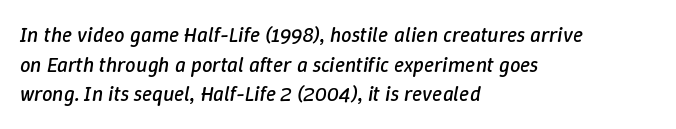
{"italic": "yes", "lean": "right", "slant_degrees": 9, "bold": "no", "underline": "no", "align": "left", "line_spacing": "normal", "line_spacing_ratio": 1.41, "letter_spacing": "normal", "letter_spacing_em": 0.0, "glyph_px": 21}
